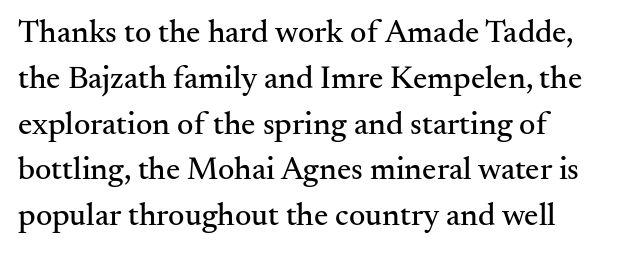
The image shows 32 px serif type, upright; set left-aligned, normal line spacing (1.43x), normal letter spacing, not underlined; medium stroke contrast and a small x-height.
